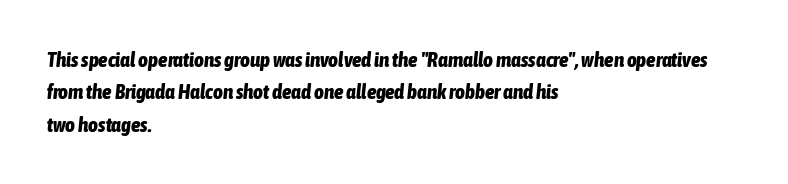
{"italic": "yes", "lean": "right", "slant_degrees": 6, "bold": "yes", "underline": "no", "align": "left", "line_spacing": "normal", "line_spacing_ratio": 1.54, "letter_spacing": "normal", "letter_spacing_em": 0.0, "glyph_px": 21}
